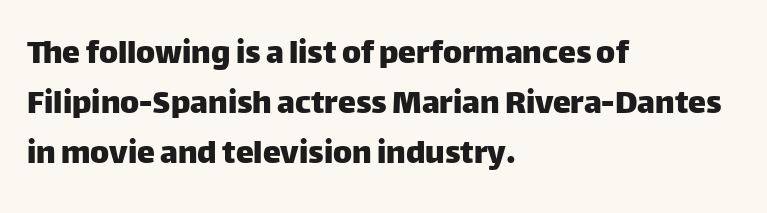
{"serif": "no", "italic": "no", "width": "normal", "stroke_contrast": "low", "x_height": "large", "monospaced": "no", "underline": "no", "align": "left", "line_spacing": "normal", "line_spacing_ratio": 1.39, "letter_spacing": "normal", "letter_spacing_em": 0.0, "glyph_px": 36}
